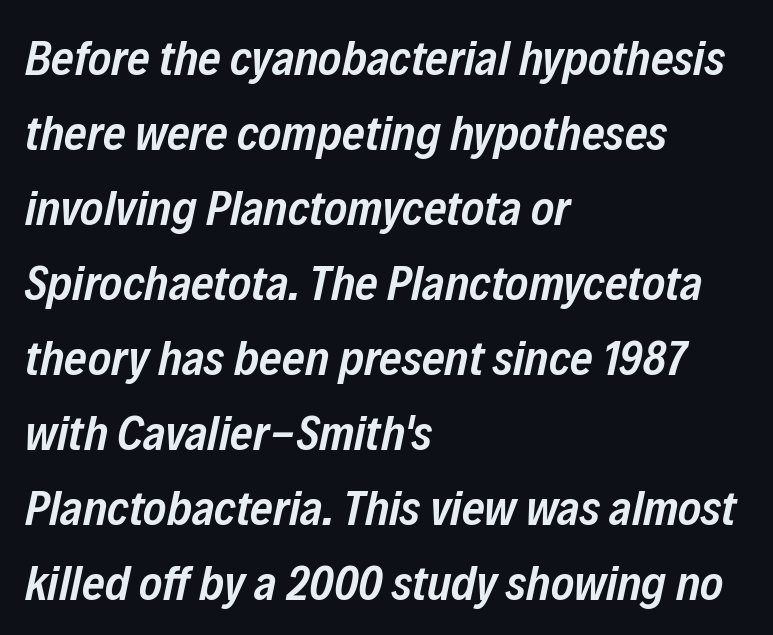
Q: Is the text bold? A: Semi-bold.
Q: Is the text italic (slanted)? A: Yes, it leans right by about 12 degrees.
Q: Is the text underlined? A: No.
Q: How is the paragraph aligned? A: Left-aligned.
Q: Is the spacing between letters normal or unusually wide? A: Normal.
Q: Is the spacing between lines tight, normal or loose? A: Normal.
Q: Width (condensed, normal, or wide)? A: Condensed.
Q: Stroke contrast? A: Low.
Q: x-height? A: Medium.
Q: Monospaced? A: No.
